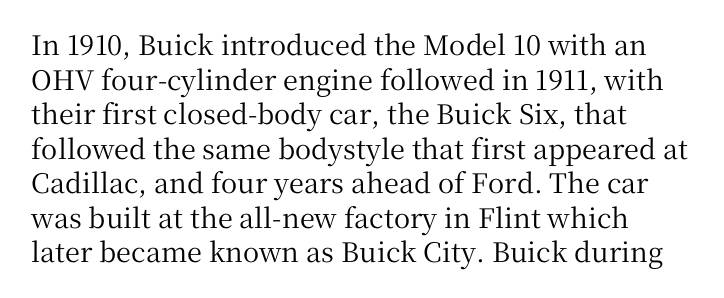
You could call the tracking neutral — neither tight nor loose. Interline gaps are of average width in this sample. The zone under the glyphs is completely vacant. A classic flush-left, rag-right setting is used for this passage. Style check: upright.
